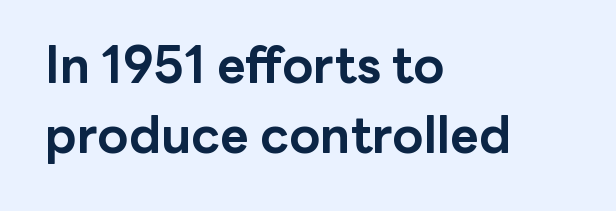
The passage shown is typed in a proportional face where columns would drift. The rendering uses a moderate line-height, typical for paragraphs. Stroke thickness is high; the sample reads as a true bold. Upright lettering throughout. The letters carry no serifs — their stems end cleanly without finishing strokes. Teacher's note: observe the even left margin — that is flush-left alignment.
